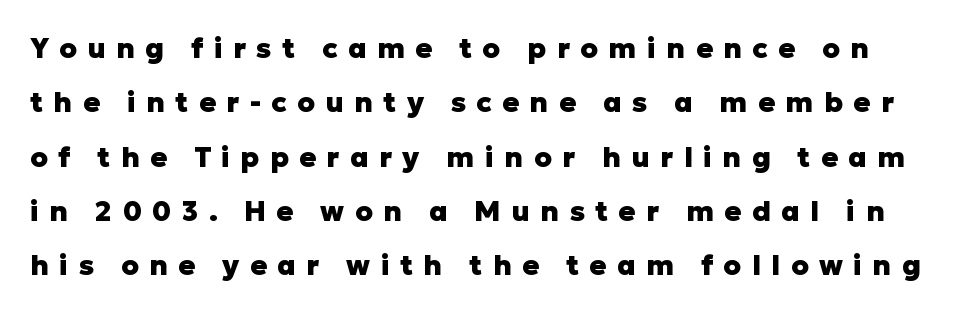
Q: Is the text bold? A: Yes.
Q: Is the text italic (slanted)? A: No, it is upright.
Q: Is the typeface a serif or a sans-serif typeface? A: Sans-serif.
Q: Is the text underlined? A: No.
Q: Is the spacing between letters normal or unusually wide? A: Unusually wide.
Q: Is the spacing between lines tight, normal or loose? A: Loose.
Q: Width (condensed, normal, or wide)? A: Normal.
Q: Stroke contrast? A: Low.
Q: x-height? A: Medium.
Q: Monospaced? A: No.
